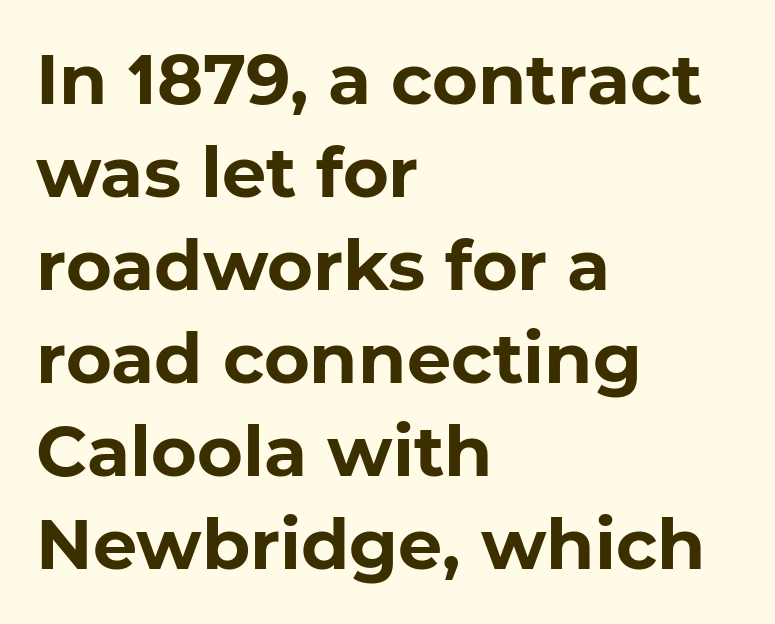
The zone under the glyphs is completely vacant. Caption: bold face, heavy strokes. Letter spacing: default. The letters advance in unequal steps, a hallmark of proportional type. Regarding leading, the lines here are spaced in the standard way. These lines are composed in type without serifs.
